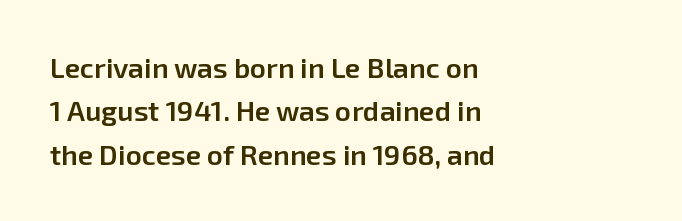
{"serif": "no", "italic": "no", "bold": "semi", "weight": "semibold", "width": "normal", "stroke_contrast": "low", "x_height": "medium", "monospaced": "no", "underline": "no", "align": "left", "line_spacing": "normal", "line_spacing_ratio": 1.55, "letter_spacing": "normal", "letter_spacing_em": 0.0, "glyph_px": 28}
